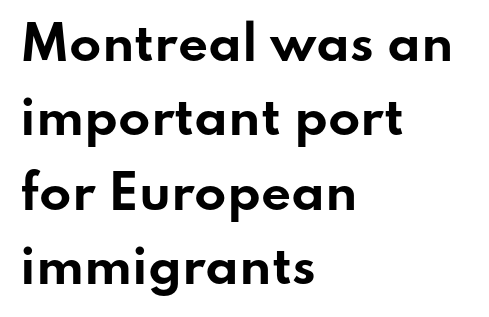
{"serif": "no", "italic": "no", "bold": "yes", "weight": "bold", "width": "wide", "stroke_contrast": "low", "x_height": "small", "monospaced": "no", "underline": "no", "align": "left", "line_spacing": "normal", "line_spacing_ratio": 1.58, "letter_spacing": "normal", "letter_spacing_em": 0.0, "glyph_px": 47}
